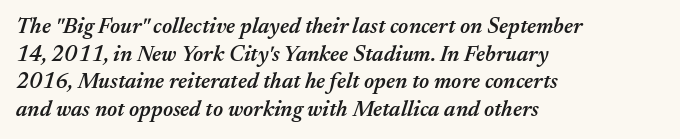
Q: Is the text bold? A: Semi-bold.
Q: Is the text italic (slanted)? A: Yes, it leans right by about 17 degrees.
Q: Is the text underlined? A: No.
Q: How is the paragraph aligned? A: Left-aligned.
Q: Is the spacing between letters normal or unusually wide? A: Normal.
Q: Is the spacing between lines tight, normal or loose? A: Normal.
